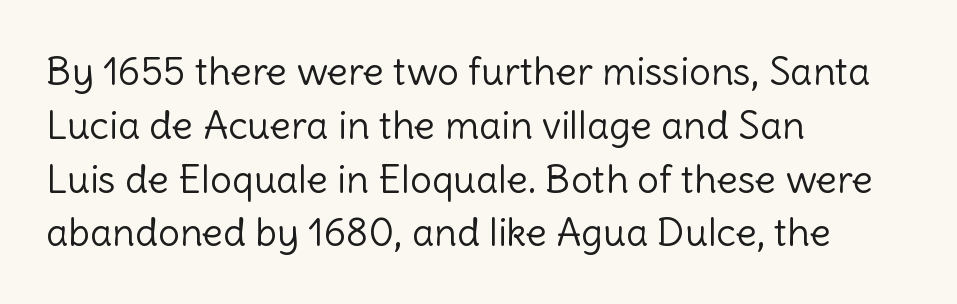
The image shows 39 px light sans-serif type, upright; set left-aligned, normal line spacing (1.38x), normal letter spacing, not underlined; a medium x-height.
